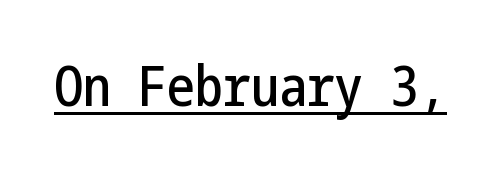
The image shows 56 px condensed sans-serif type, upright; set normal letter spacing, underlined; low stroke contrast and a medium x-height.
